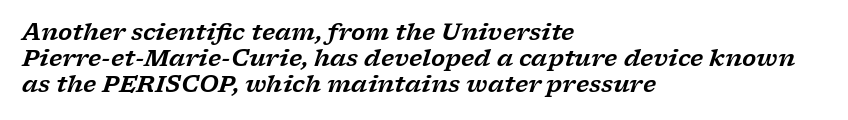
The image shows 23 px text type, italic (leaning right); set left-aligned, tight line spacing (1.12x), normal letter spacing, not underlined.
